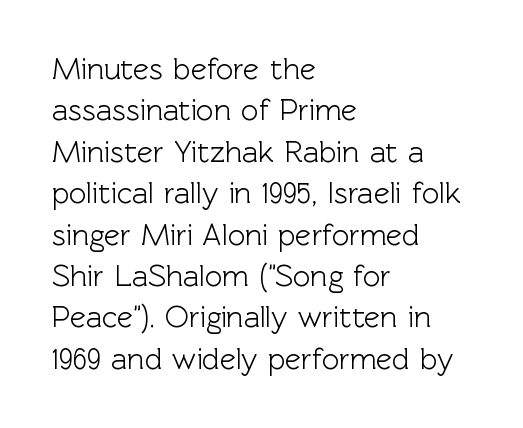
Q: Is the text italic (slanted)? A: No, it is upright.
Q: Is the typeface a serif or a sans-serif typeface? A: Sans-serif.
Q: Is the text underlined? A: No.
Q: How is the paragraph aligned? A: Left-aligned.
Q: Is the spacing between letters normal or unusually wide? A: Normal.
Q: Is the spacing between lines tight, normal or loose? A: Normal.
Q: Width (condensed, normal, or wide)? A: Normal.
Q: x-height? A: Medium.
Q: Monospaced? A: No.
